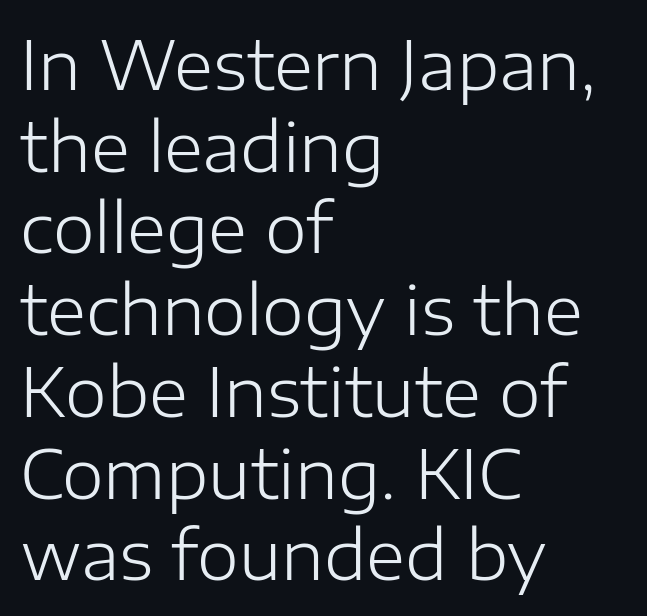
{"serif": "no", "italic": "no", "bold": "no", "weight": "light", "width": "normal", "stroke_contrast": "low", "x_height": "medium", "monospaced": "no", "underline": "no", "align": "left", "line_spacing_ratio": 1.22, "letter_spacing": "normal", "letter_spacing_em": 0.0, "glyph_px": 67}
